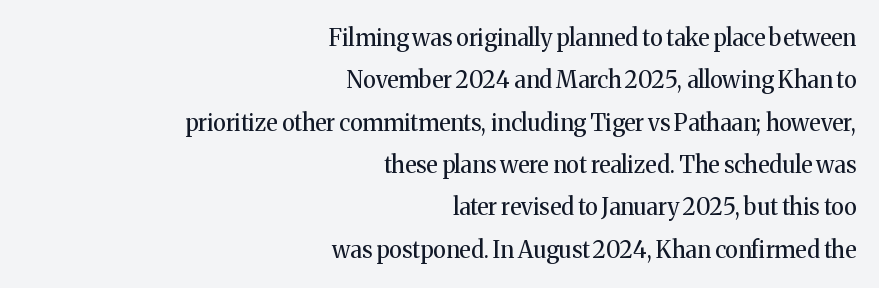
Q: Is the text bold? A: No.
Q: Is the text italic (slanted)? A: No, it is upright.
Q: Is the text underlined? A: No.
Q: How is the paragraph aligned? A: Right-aligned.
Q: Is the spacing between letters normal or unusually wide? A: Normal.
